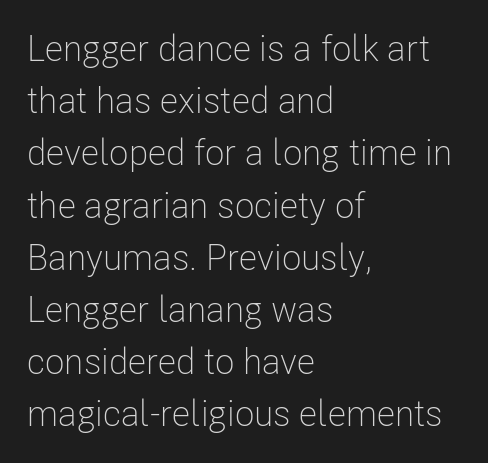
{"serif": "no", "italic": "no", "bold": "no", "weight": "light", "width": "condensed", "stroke_contrast": "low", "x_height": "medium", "monospaced": "no", "underline": "no", "align": "left", "line_spacing": "normal", "line_spacing_ratio": 1.45, "letter_spacing": "normal", "letter_spacing_em": 0.0, "glyph_px": 36}
